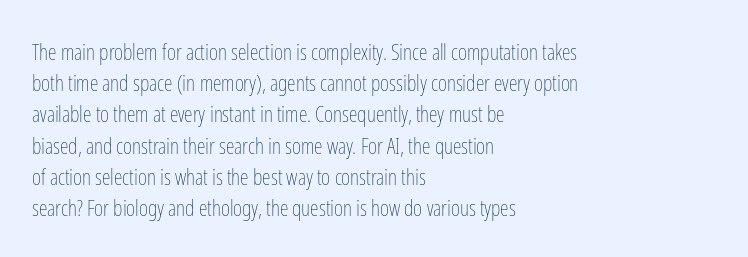
The image shows 22 px text type, upright; set left-aligned, normal line spacing (1.42x), normal letter spacing, not underlined.
